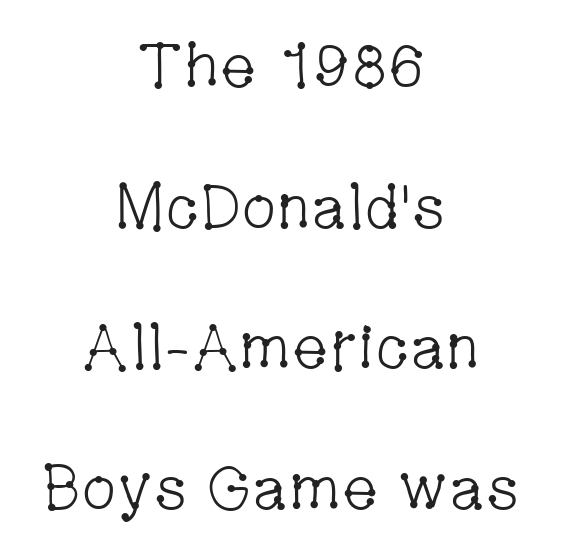
Q: Is the text bold? A: No.
Q: Is the text italic (slanted)? A: No, it is upright.
Q: Is the typeface a serif or a sans-serif typeface? A: Serif.
Q: Is the text underlined? A: No.
Q: How is the paragraph aligned? A: Centered.
Q: Is the spacing between letters normal or unusually wide? A: Normal.
Q: Is the spacing between lines tight, normal or loose? A: Loose.
Q: Width (condensed, normal, or wide)? A: Condensed.
Q: Stroke contrast? A: Low.
Q: x-height? A: Medium.
Q: Monospaced? A: No.
